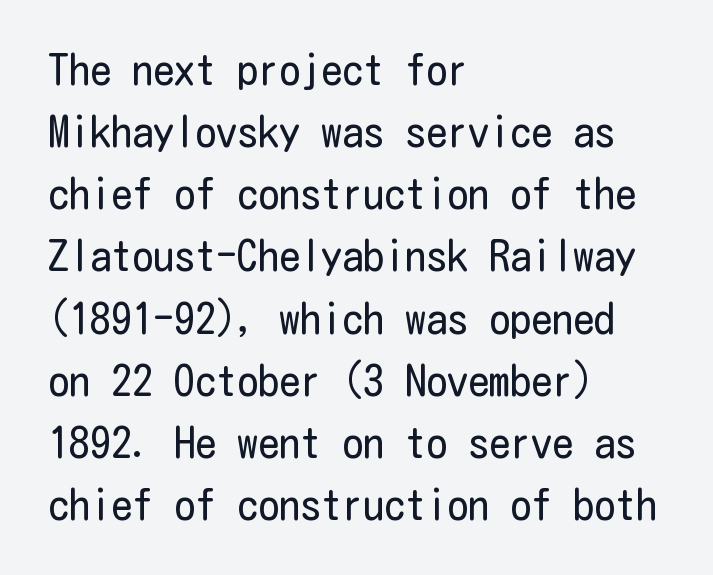
{"serif": "no", "italic": "no", "bold": "no", "weight": "regular", "width": "condensed", "stroke_contrast": "low", "x_height": "medium", "underline": "no", "align": "left", "line_spacing": "normal", "line_spacing_ratio": 1.48, "letter_spacing": "normal", "letter_spacing_em": 0.0, "glyph_px": 42}
